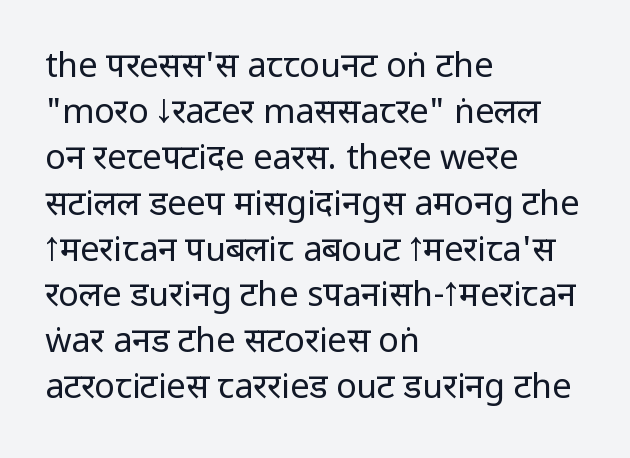
{"serif": "no", "italic": "no", "bold": "no", "weight": "regular", "width": "condensed", "stroke_contrast": "low", "x_height": "large", "monospaced": "no", "underline": "no", "align": "left", "line_spacing": "normal", "line_spacing_ratio": 1.35, "letter_spacing": "normal", "letter_spacing_em": 0.0, "glyph_px": 34}
